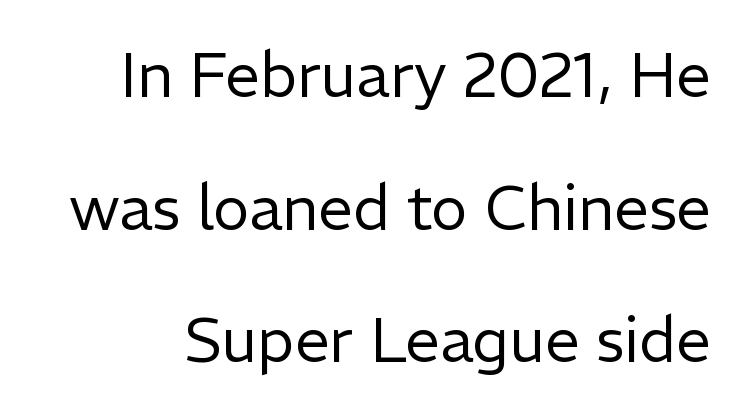
The image shows 62 px regular-weight sans-serif type, upright; set loose line spacing (2.14x), normal letter spacing, not underlined; low stroke contrast and a medium x-height.
